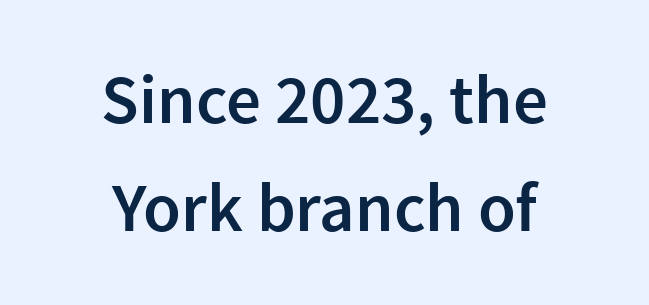
{"serif": "no", "italic": "no", "bold": "semi", "weight": "semibold", "width": "normal", "stroke_contrast": "low", "x_height": "medium", "monospaced": "no", "underline": "no", "align": "center", "line_spacing": "normal", "line_spacing_ratio": 1.56, "letter_spacing": "normal", "letter_spacing_em": 0.0, "glyph_px": 69}
